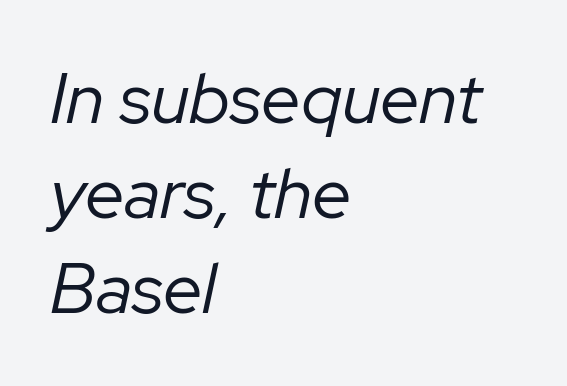
Q: Is the text bold? A: No.
Q: Is the text italic (slanted)? A: Yes, it leans right by about 12 degrees.
Q: Is the text underlined? A: No.
Q: How is the paragraph aligned? A: Left-aligned.
Q: Is the spacing between letters normal or unusually wide? A: Normal.
Q: Is the spacing between lines tight, normal or loose? A: Normal.
Q: Width (condensed, normal, or wide)? A: Normal.
Q: Stroke contrast? A: Low.
Q: x-height? A: Medium.
Q: Monospaced? A: No.
